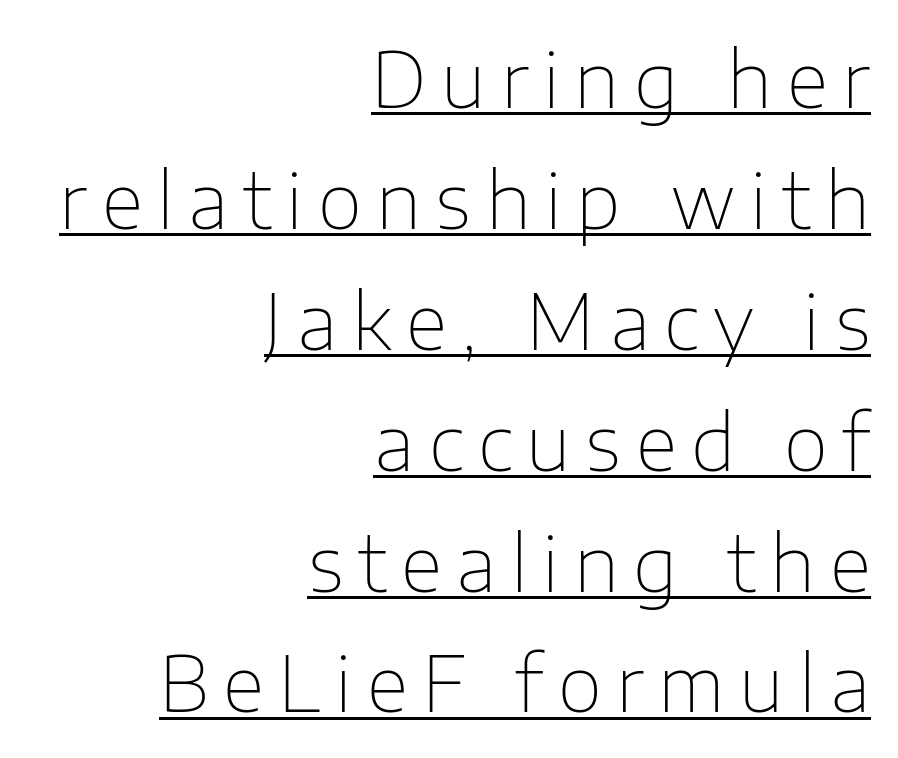
Q: Is the text bold? A: No.
Q: Is the text italic (slanted)? A: No, it is upright.
Q: Is the typeface a serif or a sans-serif typeface? A: Sans-serif.
Q: Is the text underlined? A: Yes.
Q: How is the paragraph aligned? A: Right-aligned.
Q: Is the spacing between lines tight, normal or loose? A: Normal.
Q: Width (condensed, normal, or wide)? A: Normal.
Q: Stroke contrast? A: Low.
Q: x-height? A: Medium.
Q: Monospaced? A: No.
